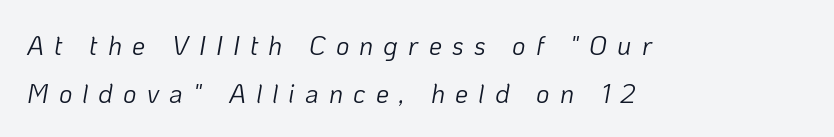
{"italic": "yes", "lean": "right", "slant_degrees": 10, "bold": "no", "underline": "no", "align": "left", "line_spacing_ratio": 1.84, "letter_spacing": "wide", "letter_spacing_em": 0.39, "glyph_px": 26}
